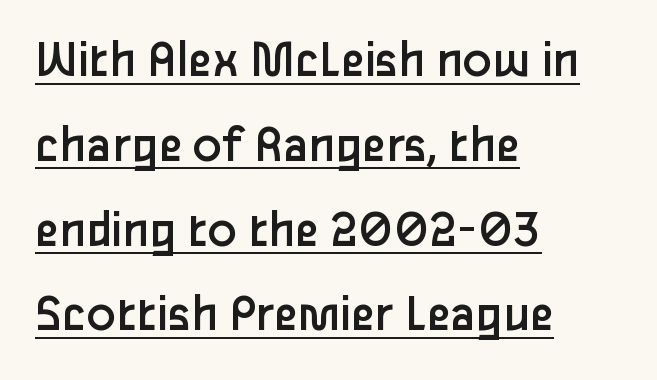
{"serif": "no", "italic": "no", "bold": "no", "weight": "regular", "width": "normal", "stroke_contrast": "low", "x_height": "medium", "monospaced": "no", "underline": "yes", "align": "left", "line_spacing": "normal", "line_spacing_ratio": 1.57, "letter_spacing": "normal", "letter_spacing_em": 0.0, "glyph_px": 54}
